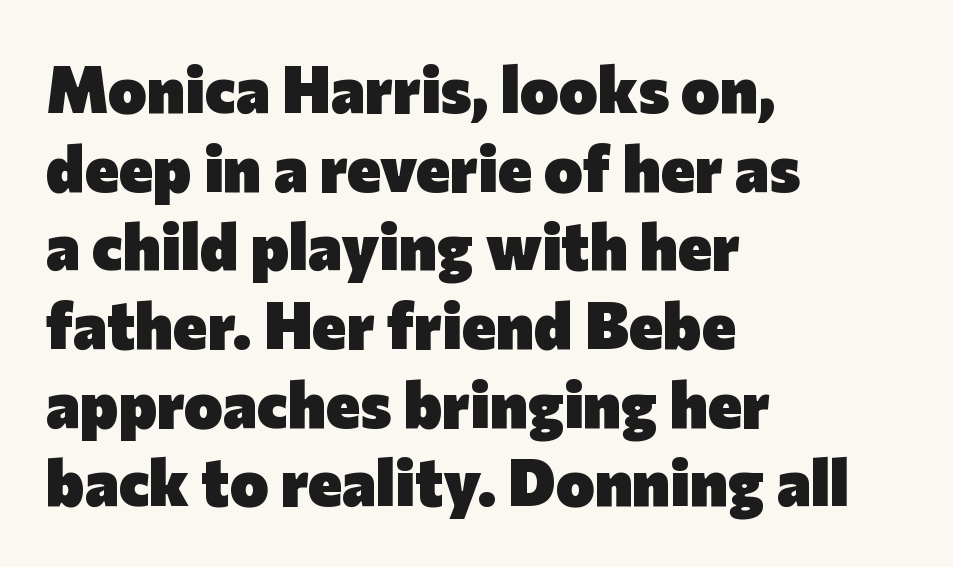
If you drew a ruler down the left edge, every line would touch it. This is roman type, the default non-slanted kind. The words here are not underlined. In terms of weight, the rendering is a true, heavy bold. Nope, no serifs anywhere on these letters.
